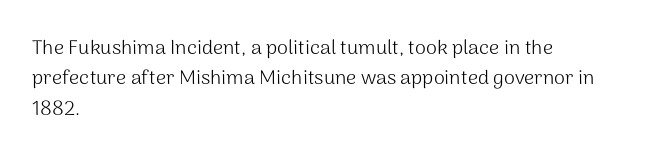
The image shows 20 px text type, upright; set left-aligned, normal line spacing (1.52x), normal letter spacing, not underlined.
